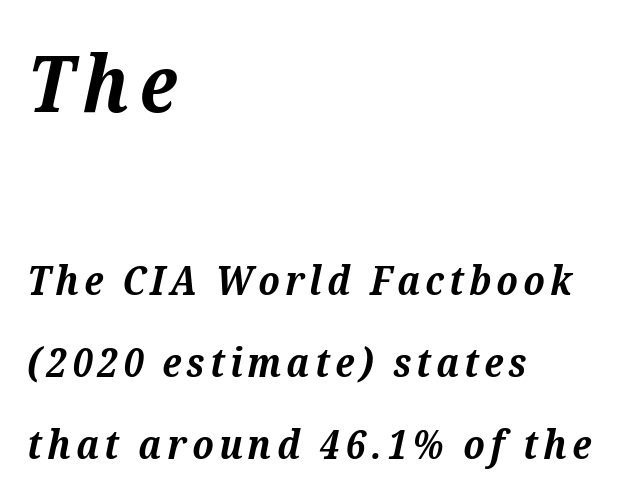
These lines are rendered in a variable-pitch font. The designer gave the opening block more size than the closing block. Quick note: interline space is abundant. Its strokes are broad and dark, the hallmark of bold type. Note: serifs present on the glyphs.
